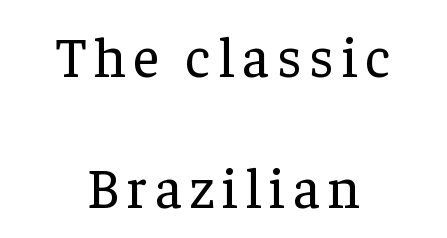
{"serif": "yes", "italic": "no", "bold": "no", "weight": "regular", "width": "normal", "stroke_contrast": "low", "x_height": "medium", "monospaced": "no", "underline": "no", "align": "center", "line_spacing": "loose", "line_spacing_ratio": 2.29, "glyph_px": 57}
